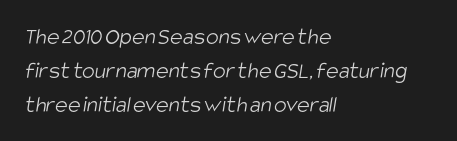
Summary of vertical rhythm: regular, with standard interline spacing. Notice how the passage keeps a crisp vertical edge on the left only. The weight tops out at a normal text grade. Nobody touched the tracking dial on this one.
